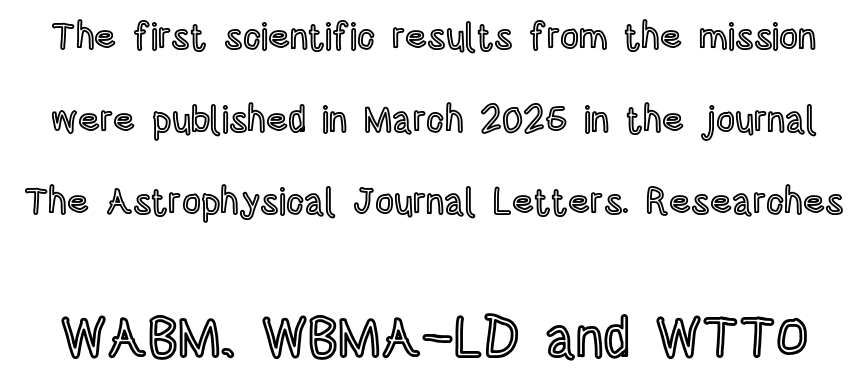
{"italic": "no", "width": "condensed", "x_height": "large", "monospaced": "no", "underline": "no", "line_spacing": "loose", "line_spacing_ratio": 2.23, "letter_spacing": "normal", "letter_spacing_em": 0.0, "larger_block": "second", "size_ratio": 1.51, "glyph_px": 56}
